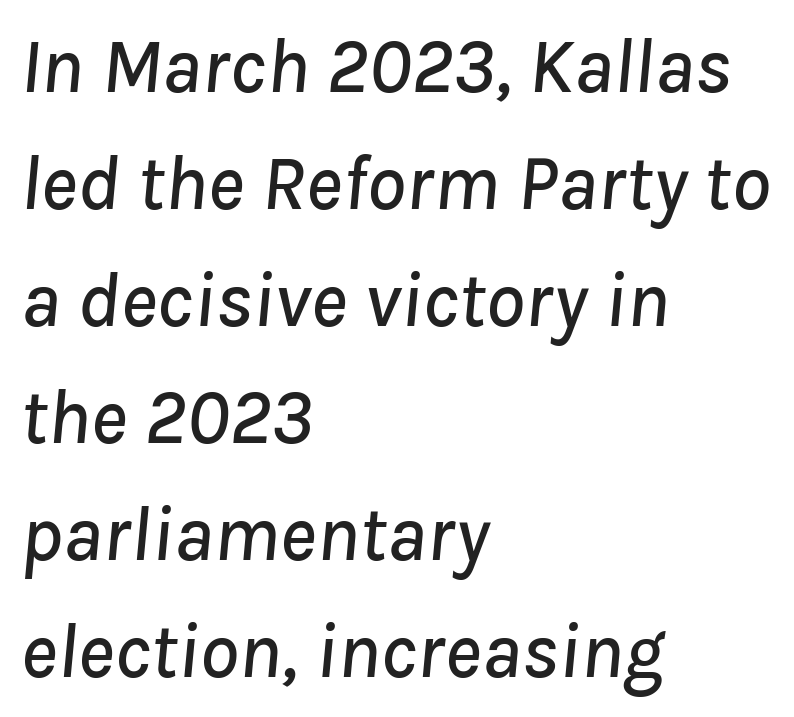
Q: Is the text italic (slanted)? A: Yes, it leans right by about 8 degrees.
Q: Is the text underlined? A: No.
Q: How is the paragraph aligned? A: Left-aligned.
Q: Is the spacing between letters normal or unusually wide? A: Normal.
Q: Is the spacing between lines tight, normal or loose? A: Normal.
Q: Width (condensed, normal, or wide)? A: Normal.
Q: Stroke contrast? A: Low.
Q: x-height? A: Medium.
Q: Monospaced? A: No.
